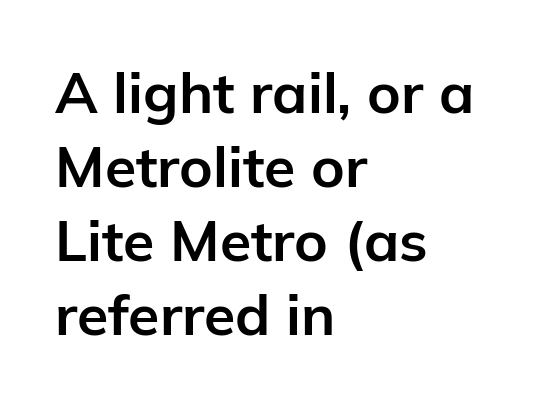
Q: Is the text bold? A: Yes.
Q: Is the text italic (slanted)? A: No, it is upright.
Q: Is the typeface a serif or a sans-serif typeface? A: Sans-serif.
Q: Is the text underlined? A: No.
Q: How is the paragraph aligned? A: Left-aligned.
Q: Is the spacing between letters normal or unusually wide? A: Normal.
Q: Is the spacing between lines tight, normal or loose? A: Normal.
Q: Width (condensed, normal, or wide)? A: Normal.
Q: Stroke contrast? A: Low.
Q: x-height? A: Medium.
Q: Monospaced? A: No.
